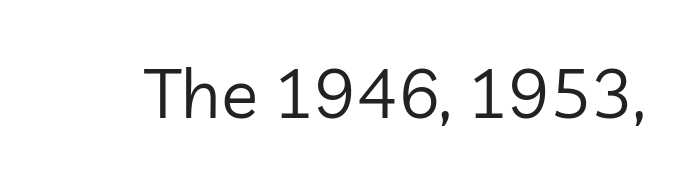
Bold? No — there's no thickening of the strokes. Words appear dense and cohesive because spacing is normal. Type without underlining. Nothing sits at the stroke ends, so this counts as sans-serif. This is the regular roman posture of the typeface. Think of a printed novel: that variable character pitch is what you see here.
